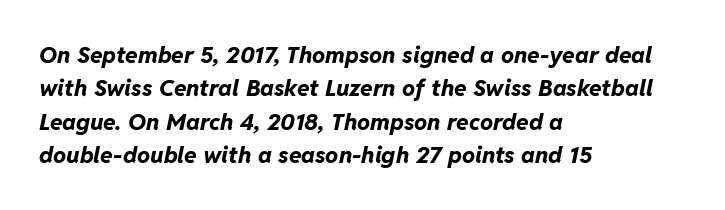
Q: Is the text bold? A: Yes.
Q: Is the text italic (slanted)? A: Yes, it leans right by about 11 degrees.
Q: Is the text underlined? A: No.
Q: How is the paragraph aligned? A: Left-aligned.
Q: Is the spacing between letters normal or unusually wide? A: Normal.
Q: Is the spacing between lines tight, normal or loose? A: Normal.
